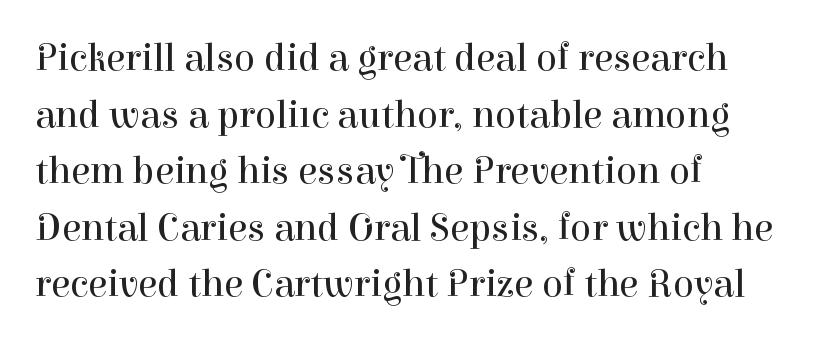
{"serif": "yes", "italic": "no", "bold": "no", "weight": "regular", "width": "normal", "stroke_contrast": "high", "x_height": "medium", "monospaced": "no", "underline": "no", "align": "left", "line_spacing": "normal", "line_spacing_ratio": 1.45, "letter_spacing": "normal", "letter_spacing_em": 0.0, "glyph_px": 39}
